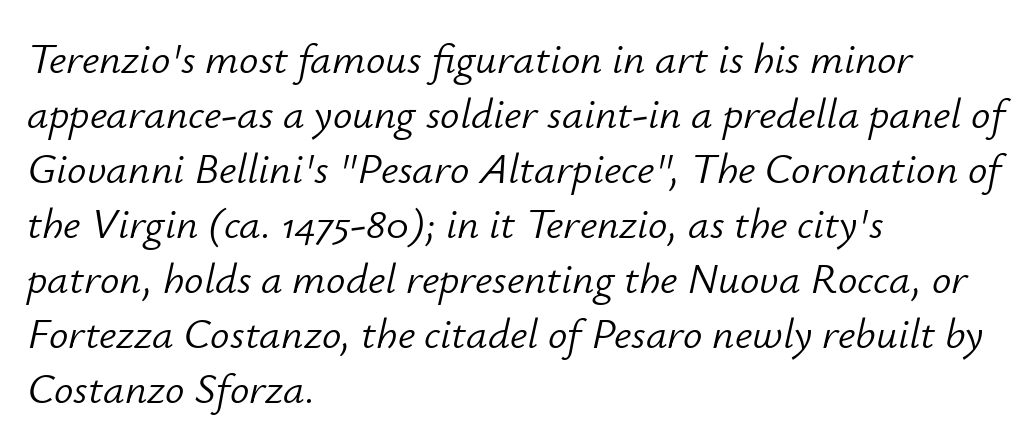
The letters sit at their default tracking, neither squeezed nor spread. The font's italic variant was chosen for this text. Compared with typical paragraphs, the rows here are spaced about the same. The letters advance in unequal steps, a hallmark of proportional type. Weight: regular or lighter.
